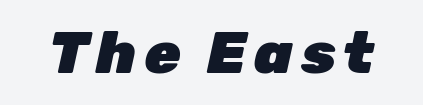
Underlining? Definitely not there. Think of a printed novel: that variable character pitch is what you see here. Stroke thickness is high; the sample reads as a true bold. Slanted lettering throughout.
